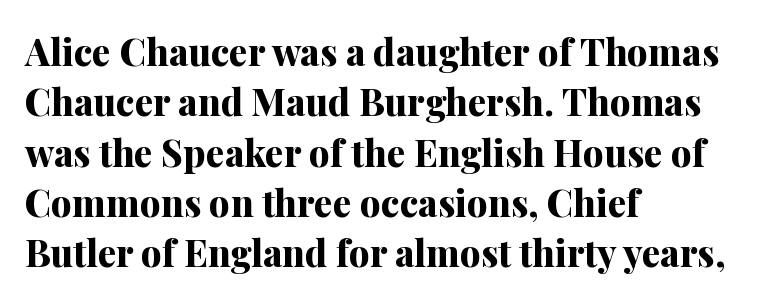
The image shows 37 px bold serif type, upright; set left-aligned, normal line spacing (1.36x), normal letter spacing, not underlined; medium stroke contrast and a medium x-height.
